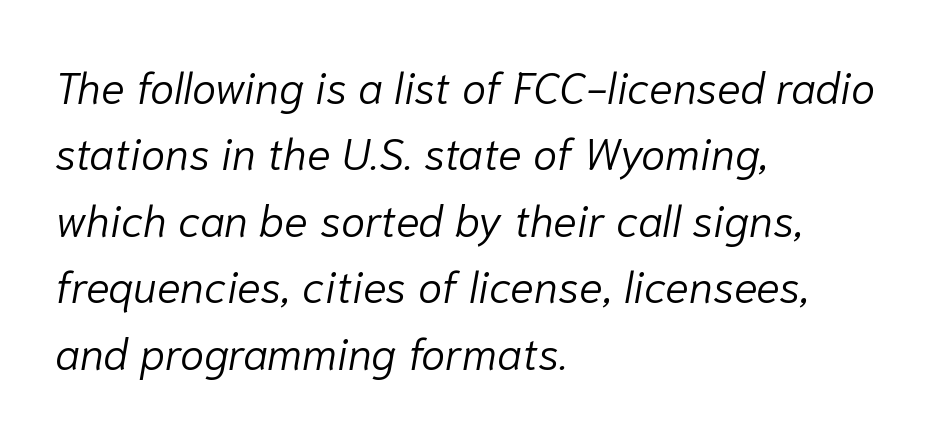
{"italic": "yes", "lean": "right", "slant_degrees": 10, "bold": "no", "weight": "light", "width": "normal", "stroke_contrast": "low", "x_height": "medium", "monospaced": "no", "underline": "no", "align": "left", "line_spacing": "normal", "line_spacing_ratio": 1.51, "letter_spacing": "normal", "letter_spacing_em": 0.0, "glyph_px": 44}
